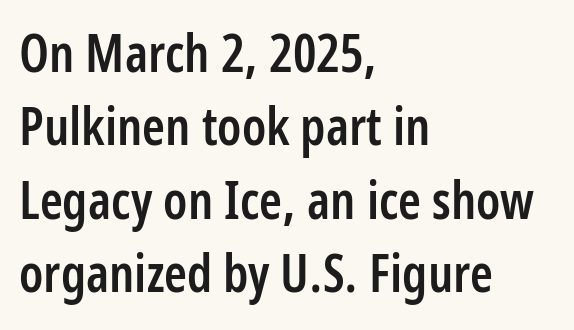
{"serif": "no", "italic": "no", "bold": "semi", "weight": "semibold", "width": "condensed", "stroke_contrast": "low", "x_height": "medium", "monospaced": "no", "underline": "no", "align": "left", "line_spacing": "normal", "line_spacing_ratio": 1.41, "letter_spacing": "normal", "letter_spacing_em": 0.0, "glyph_px": 52}
